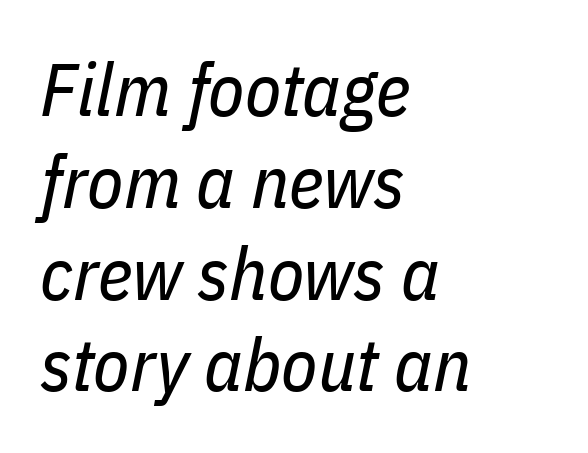
{"italic": "yes", "lean": "right", "slant_degrees": 11, "bold": "no", "weight": "regular", "width": "condensed", "stroke_contrast": "low", "x_height": "medium", "monospaced": "no", "underline": "no", "align": "left", "line_spacing_ratio": 1.24, "letter_spacing": "normal", "letter_spacing_em": 0.0, "glyph_px": 74}
